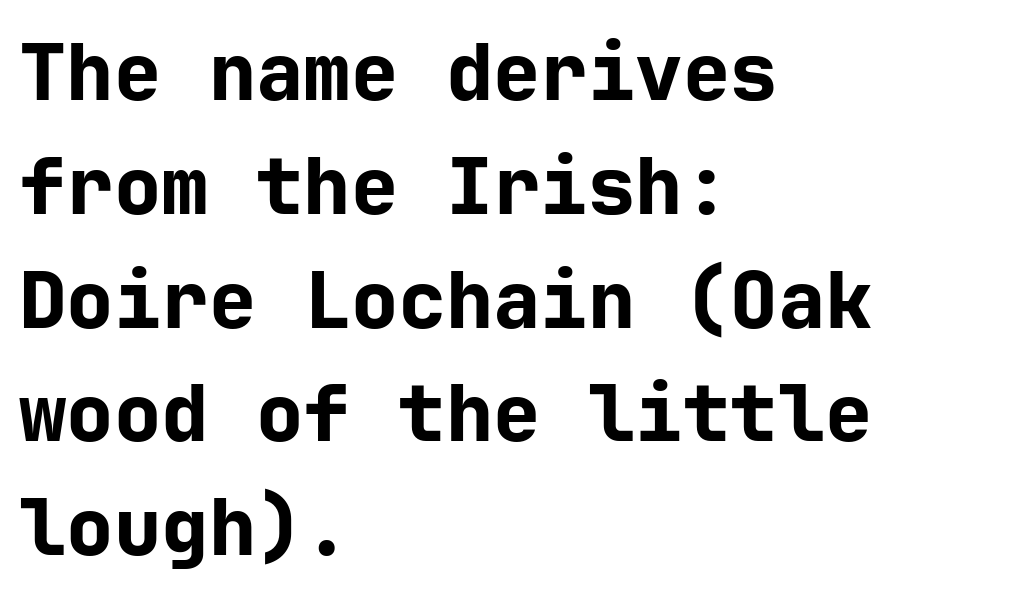
The image shows 79 px bold sans-serif type, upright; set left-aligned, normal line spacing (1.44x), normal letter spacing, not underlined; low stroke contrast and a medium x-height.
